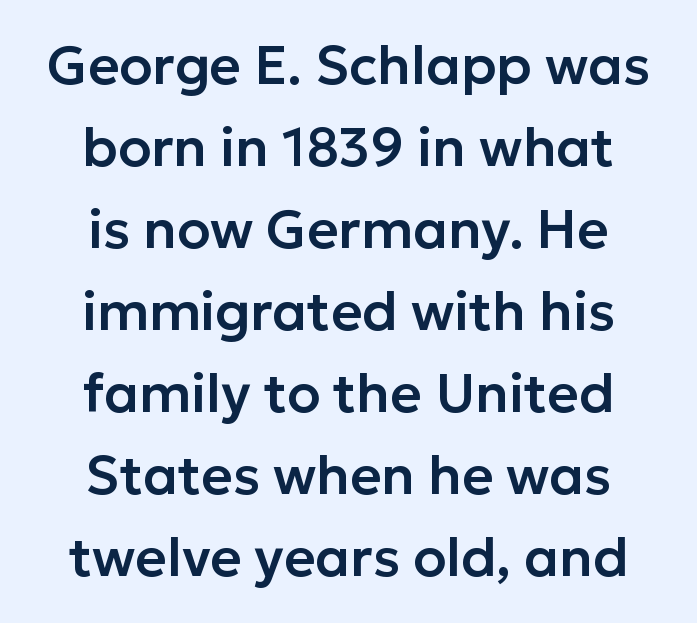
The image shows 54 px sans-serif type, upright; set centered, normal line spacing (1.52x), normal letter spacing, not underlined; low stroke contrast and a medium x-height.
